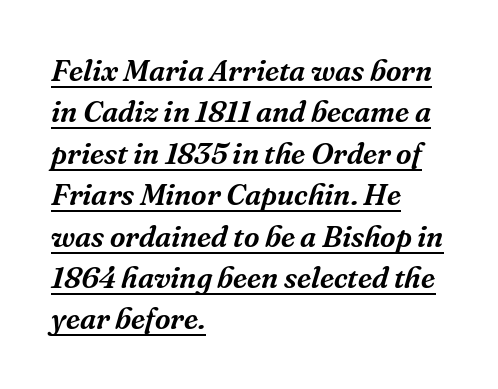
{"serif": "yes", "italic": "yes", "lean": "right", "slant_degrees": 16, "width": "normal", "stroke_contrast": "medium", "x_height": "medium", "monospaced": "no", "underline": "yes", "align": "left", "line_spacing": "normal", "line_spacing_ratio": 1.38, "letter_spacing": "normal", "letter_spacing_em": 0.0, "glyph_px": 30}
